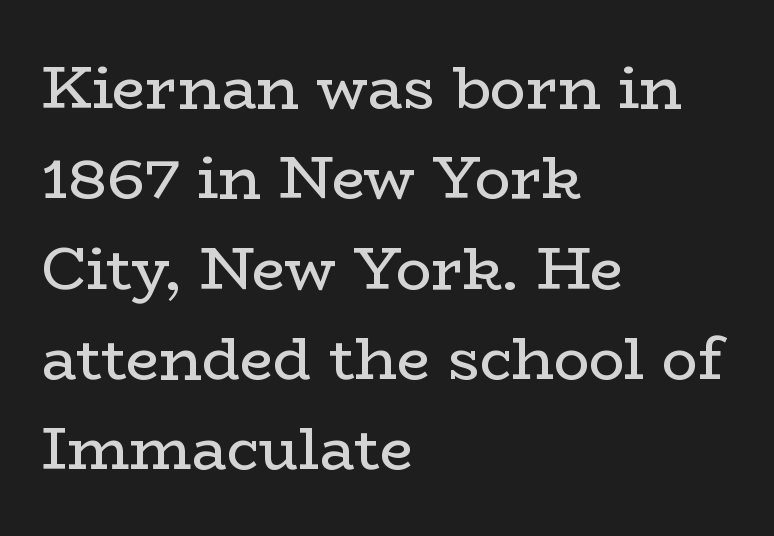
Q: Is the text bold? A: No.
Q: Is the text italic (slanted)? A: No, it is upright.
Q: Is the typeface a serif or a sans-serif typeface? A: Serif.
Q: Is the text underlined? A: No.
Q: How is the paragraph aligned? A: Left-aligned.
Q: Is the spacing between letters normal or unusually wide? A: Normal.
Q: Is the spacing between lines tight, normal or loose? A: Normal.
Q: Width (condensed, normal, or wide)? A: Wide.
Q: Stroke contrast? A: Low.
Q: x-height? A: Medium.
Q: Monospaced? A: No.
